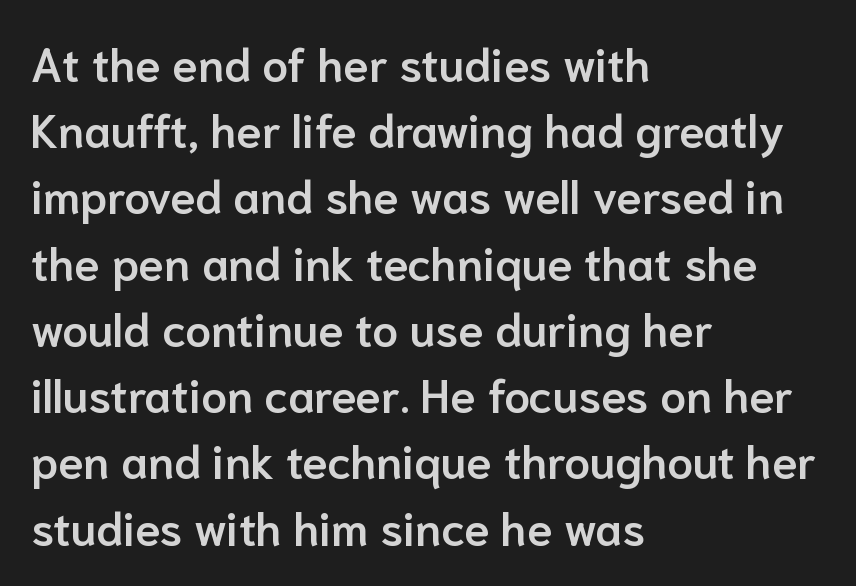
{"serif": "no", "italic": "no", "bold": "semi", "weight": "semibold", "width": "normal", "stroke_contrast": "low", "x_height": "medium", "monospaced": "no", "underline": "no", "align": "left", "line_spacing": "normal", "line_spacing_ratio": 1.44, "letter_spacing": "normal", "letter_spacing_em": 0.0, "glyph_px": 46}
